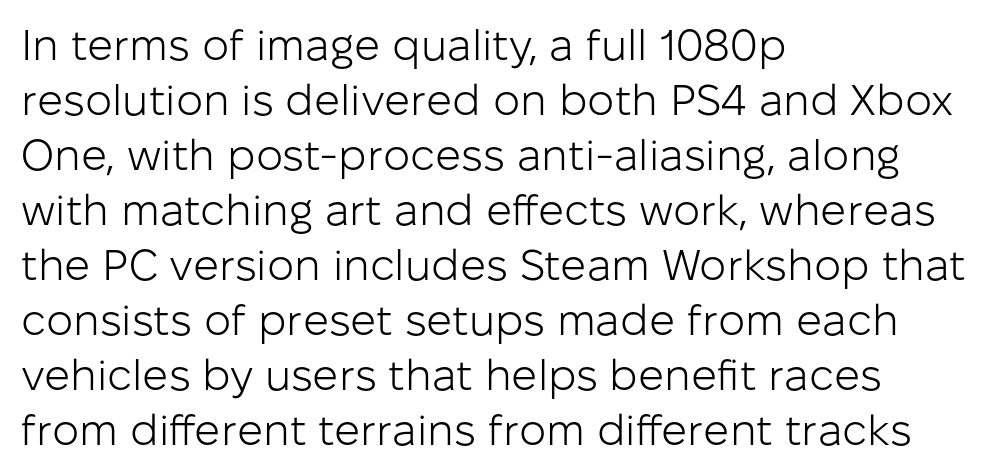
The image shows 43 px light sans-serif type, upright; set left-aligned, normal line spacing (1.28x), normal letter spacing, not underlined; low stroke contrast and a medium x-height.
